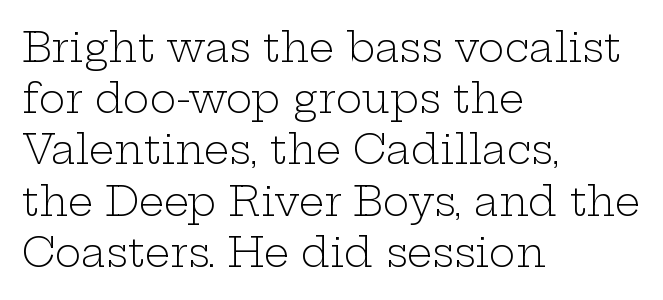
Rows of type keep a routine distance in the vertical direction. Decoration check: the copy has no underline. If you drew a ruler down the left edge, every line would touch it. The passage shown has conventional tracking throughout. Small tapered or slab feet sit at the stroke ends, so this counts as serif.
